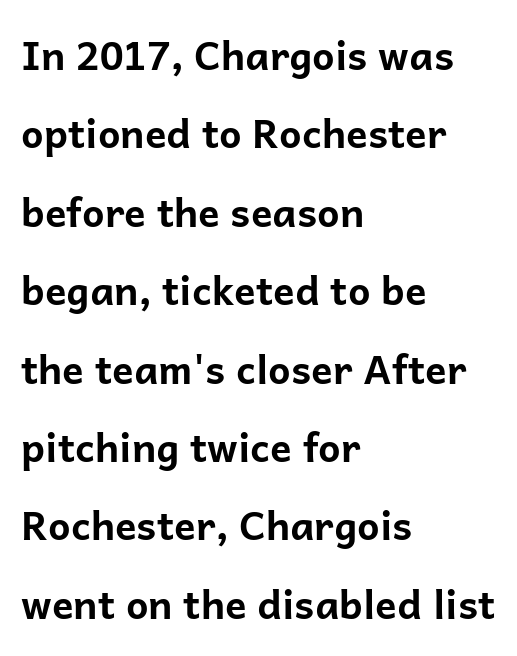
{"serif": "no", "italic": "no", "bold": "yes", "weight": "bold", "width": "normal", "stroke_contrast": "low", "x_height": "medium", "monospaced": "no", "underline": "no", "align": "left", "line_spacing": "loose", "line_spacing_ratio": 1.96, "letter_spacing": "normal", "letter_spacing_em": 0.0, "glyph_px": 40}
